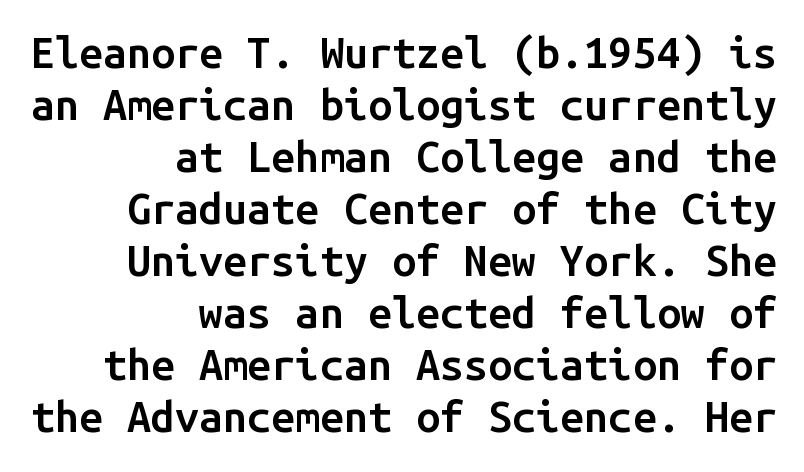
Which margin do the lines hug? The right one — the left edge is uneven. The passage shown has conventional tracking throughout. Every stem runs plumb, perpendicular to the baseline. A fair bit of extra ink — the face is semibold, not bold.
